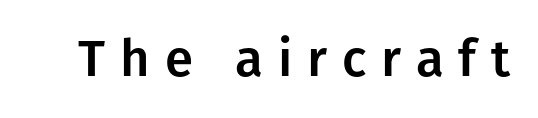
{"serif": "no", "italic": "no", "width": "normal", "stroke_contrast": "low", "x_height": "medium", "monospaced": "no", "underline": "no", "letter_spacing": "wide", "letter_spacing_em": 0.29, "glyph_px": 51}
